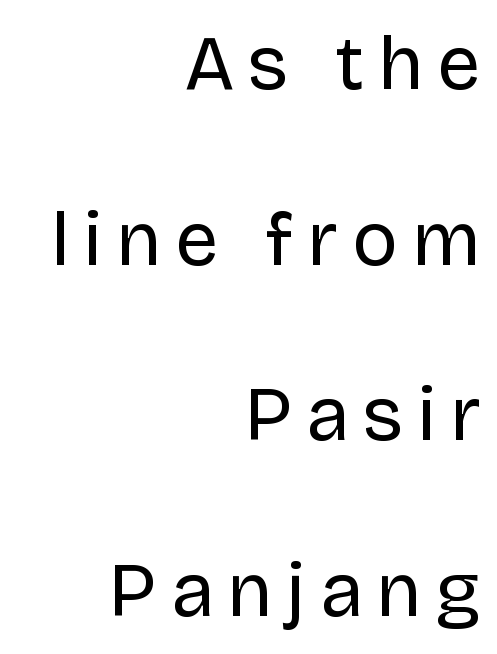
Grotesque or geometric, the face here clearly has no serifs. Rows of type keep a wide berth in the vertical direction. Which margin do the lines hug? The right one — the left edge is uneven. Clear beneath every line of the passage. These lines are rendered in a variable-pitch font.
